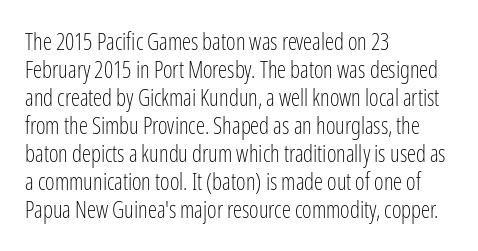
The image shows 23 px text type, upright; set left-aligned, line spacing 1.22x, normal letter spacing, not underlined.
